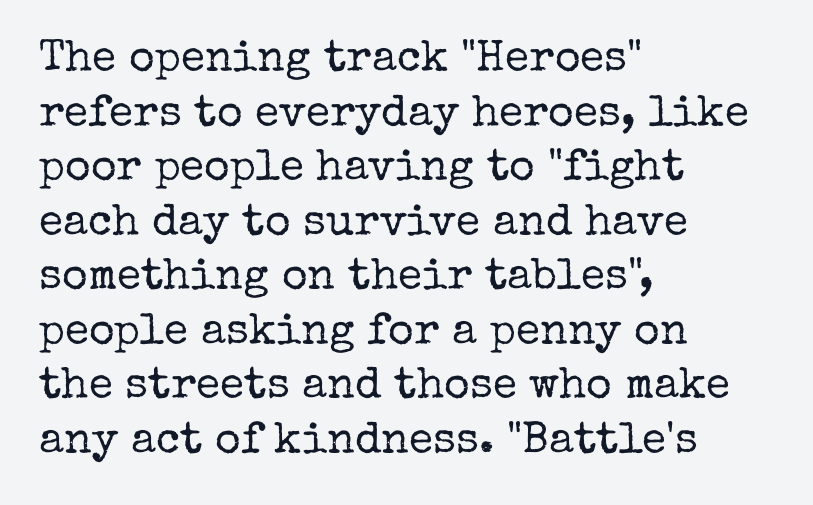
Q: Is the text bold? A: No.
Q: Is the text italic (slanted)? A: No, it is upright.
Q: Is the typeface a serif or a sans-serif typeface? A: Serif.
Q: Is the text underlined? A: No.
Q: How is the paragraph aligned? A: Left-aligned.
Q: Is the spacing between letters normal or unusually wide? A: Normal.
Q: Width (condensed, normal, or wide)? A: Normal.
Q: Stroke contrast? A: Low.
Q: x-height? A: Medium.
Q: Monospaced? A: No.
